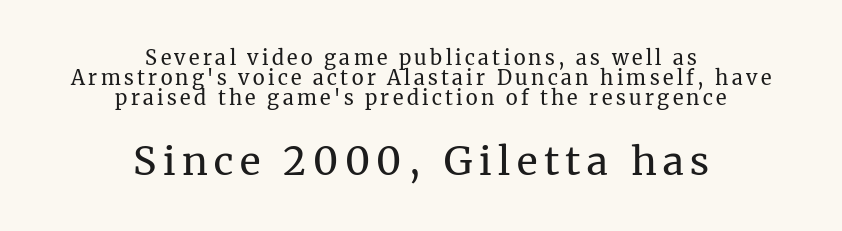
The image shows 39 px regular-weight serif type, upright; set centered, tight line spacing (0.99x), not underlined; the second (bottom) block is 1.95x larger; medium stroke contrast and a medium x-height.
